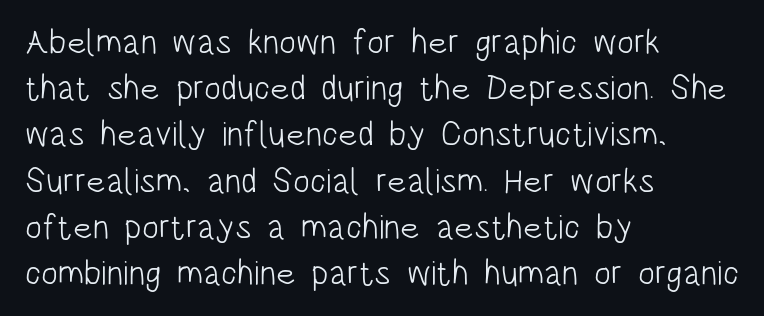
Q: Is the text bold? A: No.
Q: Is the text italic (slanted)? A: No, it is upright.
Q: Is the typeface a serif or a sans-serif typeface? A: Sans-serif.
Q: Is the text underlined? A: No.
Q: How is the paragraph aligned? A: Left-aligned.
Q: Is the spacing between letters normal or unusually wide? A: Normal.
Q: Is the spacing between lines tight, normal or loose? A: Normal.
Q: Width (condensed, normal, or wide)? A: Condensed.
Q: Stroke contrast? A: Low.
Q: x-height? A: Large.
Q: Monospaced? A: No.
